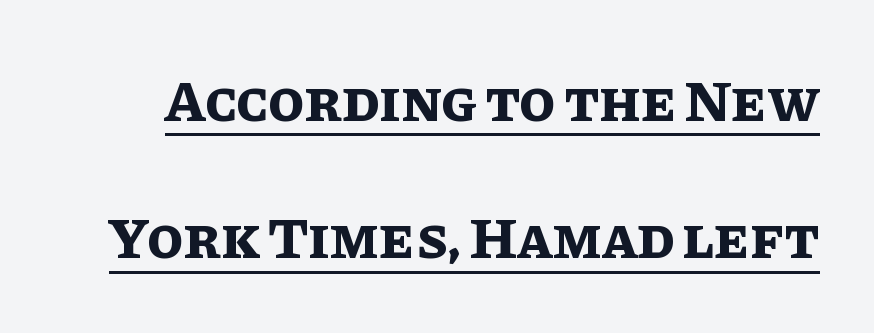
The image shows 59 px bold type, upright; set loose line spacing (2.33x), normal letter spacing, underlined; low stroke contrast and a large x-height.
